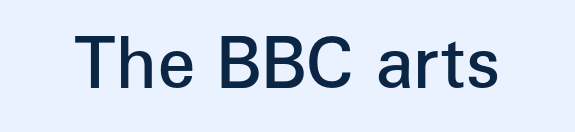
Q: Is the text bold? A: Semi-bold.
Q: Is the text italic (slanted)? A: No, it is upright.
Q: Is the typeface a serif or a sans-serif typeface? A: Sans-serif.
Q: Is the text underlined? A: No.
Q: Is the spacing between letters normal or unusually wide? A: Normal.
Q: Width (condensed, normal, or wide)? A: Normal.
Q: Stroke contrast? A: Low.
Q: x-height? A: Medium.
Q: Monospaced? A: No.
